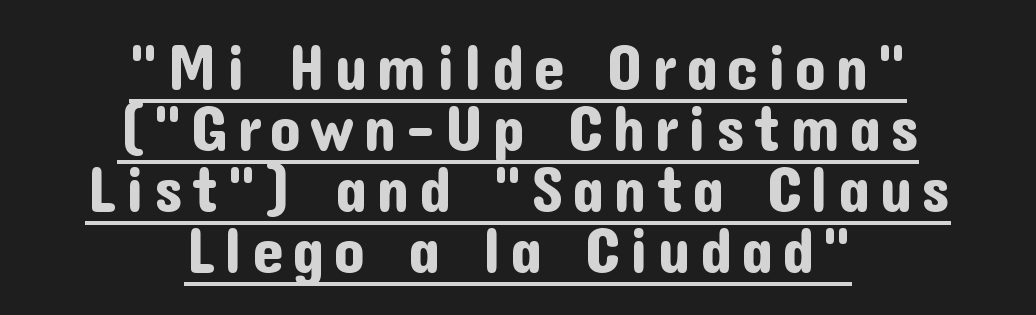
Is the block centered? Yes — each line is placed symmetrically about the middle. You can tell it's not italic because the verticals are truly vertical. Do the characters align in a grid? No, the font is proportional. Successive baselines arrive quickly, one right under another.
